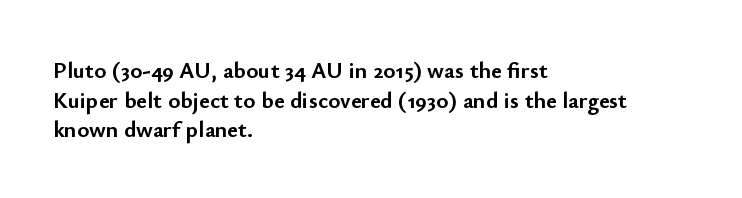
The image shows 23 px bold type, upright; set left-aligned, normal line spacing (1.29x), normal letter spacing, not underlined.
